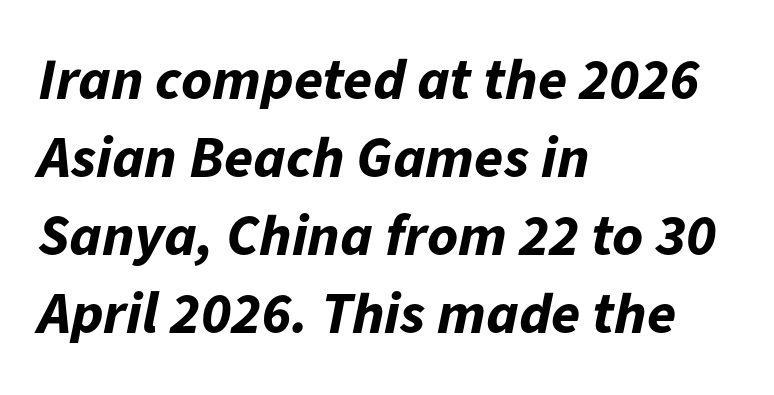
{"italic": "yes", "lean": "right", "slant_degrees": 11, "bold": "yes", "weight": "bold", "width": "normal", "stroke_contrast": "low", "x_height": "medium", "monospaced": "no", "underline": "no", "align": "left", "line_spacing": "normal", "line_spacing_ratio": 1.32, "letter_spacing": "normal", "letter_spacing_em": 0.0, "glyph_px": 59}
